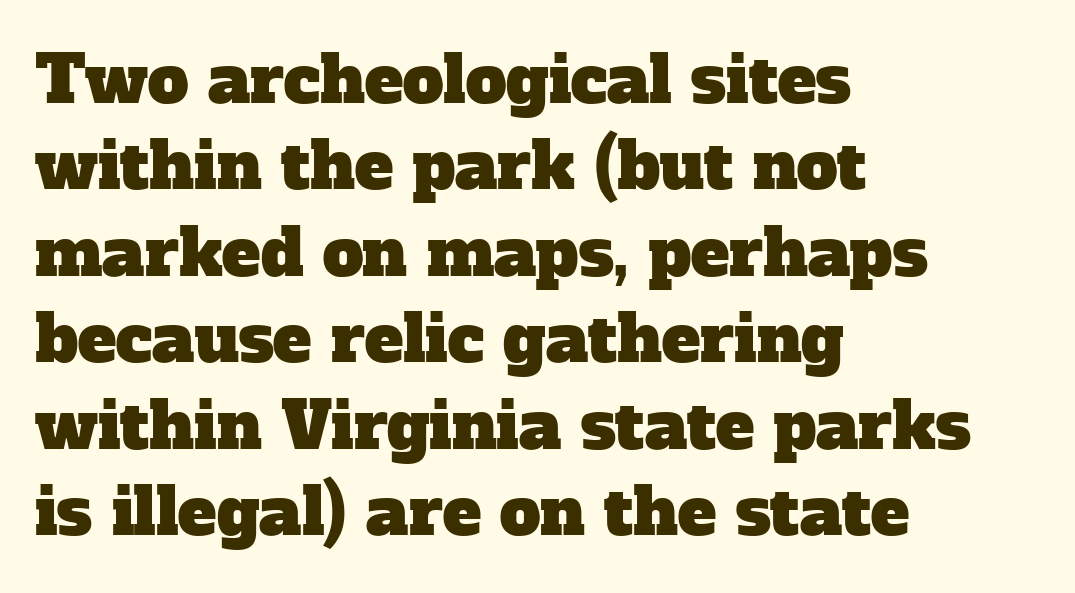
Q: Is the typeface a serif or a sans-serif typeface? A: Serif.
Q: Is the text underlined? A: No.
Q: How is the paragraph aligned? A: Left-aligned.
Q: Is the spacing between letters normal or unusually wide? A: Normal.
Q: Is the spacing between lines tight, normal or loose? A: Normal.
Q: Width (condensed, normal, or wide)? A: Normal.
Q: Stroke contrast? A: Low.
Q: x-height? A: Medium.
Q: Monospaced? A: No.
